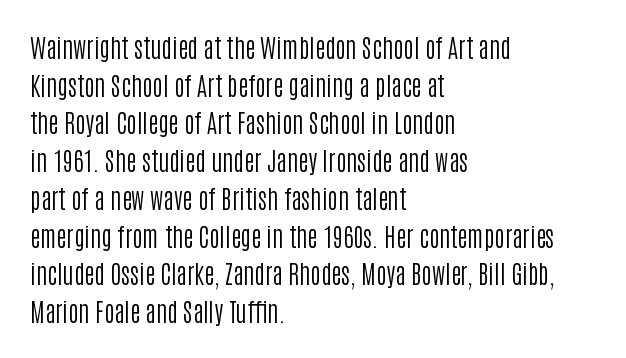
{"italic": "no", "bold": "no", "underline": "no", "align": "left", "line_spacing": "normal", "line_spacing_ratio": 1.51, "letter_spacing": "normal", "letter_spacing_em": 0.0, "glyph_px": 25}
